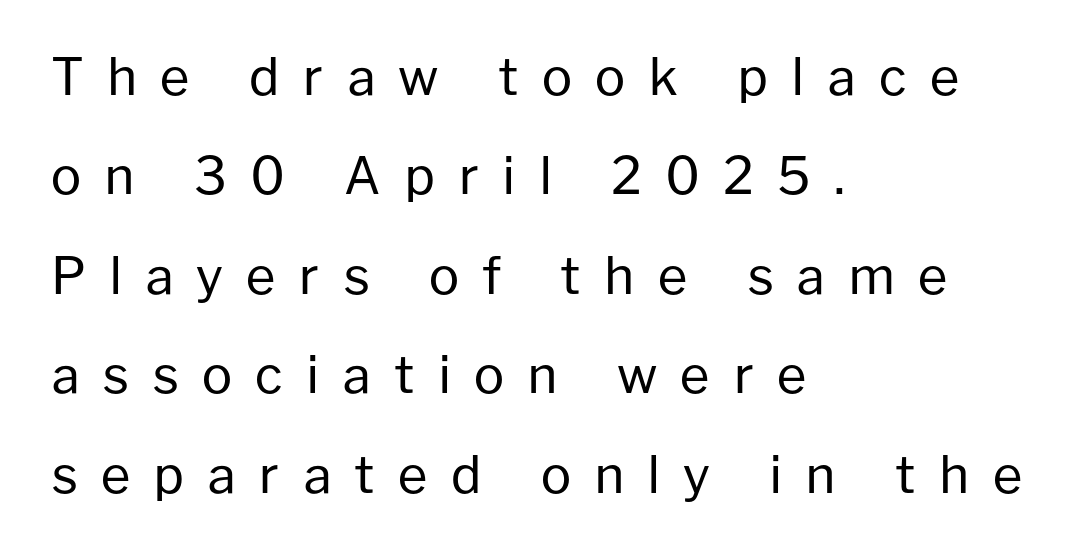
{"serif": "no", "italic": "no", "bold": "no", "weight": "regular", "width": "normal", "stroke_contrast": "low", "x_height": "medium", "monospaced": "no", "underline": "no", "align": "left", "line_spacing": "loose", "line_spacing_ratio": 1.95, "letter_spacing": "wide", "letter_spacing_em": 0.45, "glyph_px": 51}
